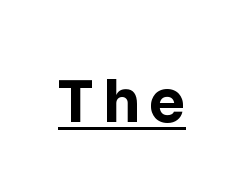
The image shows 58 px bold sans-serif type, upright; set underlined; low stroke contrast and a medium x-height.
